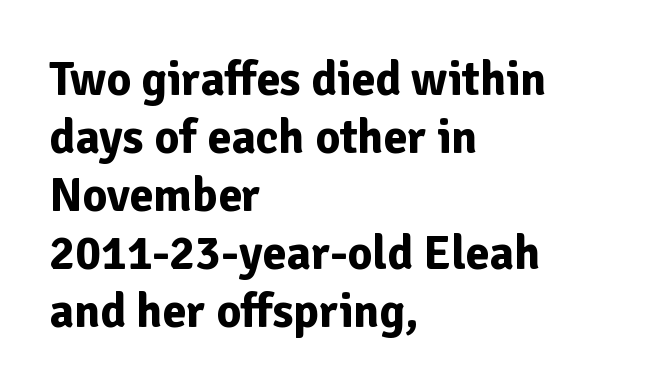
Check where the strokes stop: nothing finishes them off — pure sans. This is the regular roman posture of the typeface. How are the letters spaced? Ordinarily, with no added tracking. A typesetter would call this proportional, since set widths differ per character.
